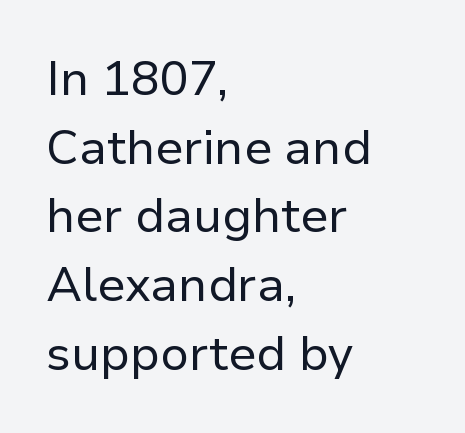
Q: Is the text bold? A: No.
Q: Is the text italic (slanted)? A: No, it is upright.
Q: Is the typeface a serif or a sans-serif typeface? A: Sans-serif.
Q: Is the text underlined? A: No.
Q: How is the paragraph aligned? A: Left-aligned.
Q: Is the spacing between letters normal or unusually wide? A: Normal.
Q: Is the spacing between lines tight, normal or loose? A: Normal.
Q: Width (condensed, normal, or wide)? A: Normal.
Q: Stroke contrast? A: Low.
Q: x-height? A: Medium.
Q: Monospaced? A: No.
